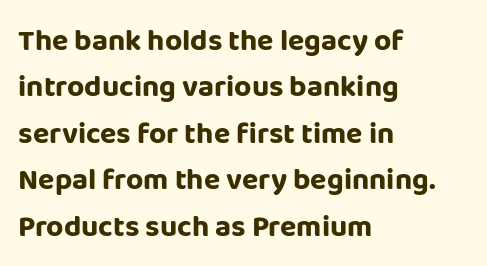
Q: Is the text bold? A: Yes.
Q: Is the text italic (slanted)? A: No, it is upright.
Q: Is the typeface a serif or a sans-serif typeface? A: Sans-serif.
Q: Is the text underlined? A: No.
Q: How is the paragraph aligned? A: Left-aligned.
Q: Is the spacing between letters normal or unusually wide? A: Normal.
Q: Is the spacing between lines tight, normal or loose? A: Normal.
Q: Width (condensed, normal, or wide)? A: Normal.
Q: Stroke contrast? A: Low.
Q: x-height? A: Large.
Q: Monospaced? A: No.
